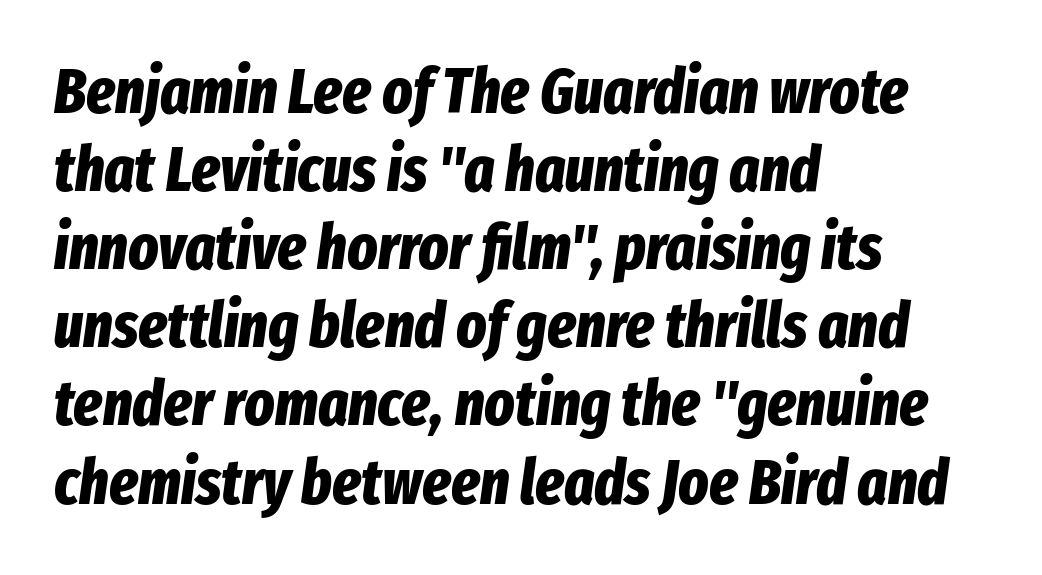
{"italic": "yes", "lean": "right", "slant_degrees": 8, "bold": "yes", "weight": "bold", "width": "condensed", "stroke_contrast": "low", "x_height": "medium", "monospaced": "no", "underline": "no", "align": "left", "line_spacing_ratio": 1.24, "letter_spacing": "normal", "letter_spacing_em": 0.0, "glyph_px": 63}
